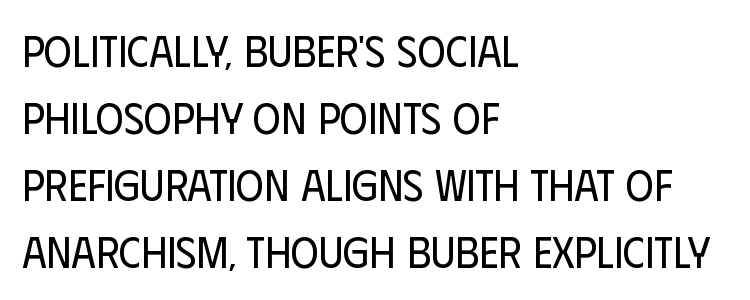
Q: Is the text bold? A: No.
Q: Is the text italic (slanted)? A: No, it is upright.
Q: Is the typeface a serif or a sans-serif typeface? A: Sans-serif.
Q: Is the text underlined? A: No.
Q: How is the paragraph aligned? A: Left-aligned.
Q: Is the spacing between letters normal or unusually wide? A: Normal.
Q: Is the spacing between lines tight, normal or loose? A: Normal.
Q: Width (condensed, normal, or wide)? A: Condensed.
Q: Stroke contrast? A: Low.
Q: x-height? A: Large.
Q: Monospaced? A: No.
